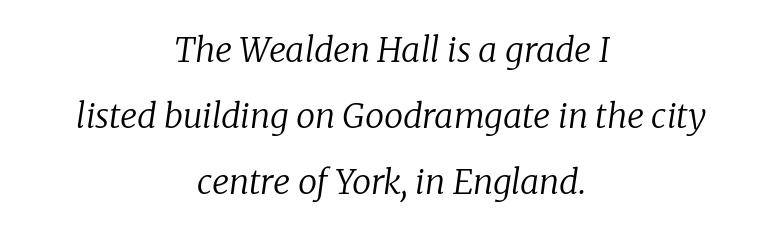
Q: Is the text bold? A: No.
Q: Is the text italic (slanted)? A: Yes, it leans right by about 8 degrees.
Q: Is the typeface a serif or a sans-serif typeface? A: Serif.
Q: Is the text underlined? A: No.
Q: How is the paragraph aligned? A: Centered.
Q: Is the spacing between letters normal or unusually wide? A: Normal.
Q: Is the spacing between lines tight, normal or loose? A: Loose.
Q: Width (condensed, normal, or wide)? A: Normal.
Q: Stroke contrast? A: Low.
Q: x-height? A: Medium.
Q: Monospaced? A: No.
